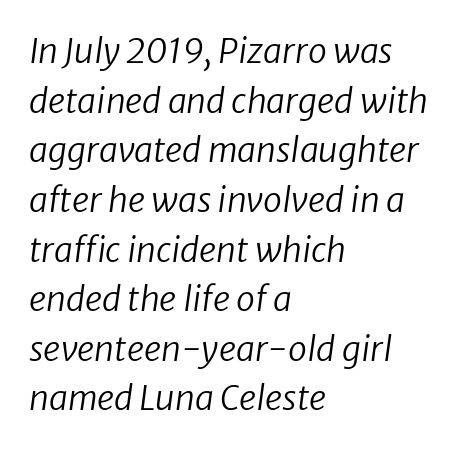
{"italic": "yes", "lean": "right", "slant_degrees": 8, "bold": "no", "weight": "regular", "width": "normal", "stroke_contrast": "low", "x_height": "medium", "monospaced": "no", "underline": "no", "align": "left", "line_spacing": "normal", "line_spacing_ratio": 1.46, "letter_spacing": "normal", "letter_spacing_em": 0.0, "glyph_px": 34}
